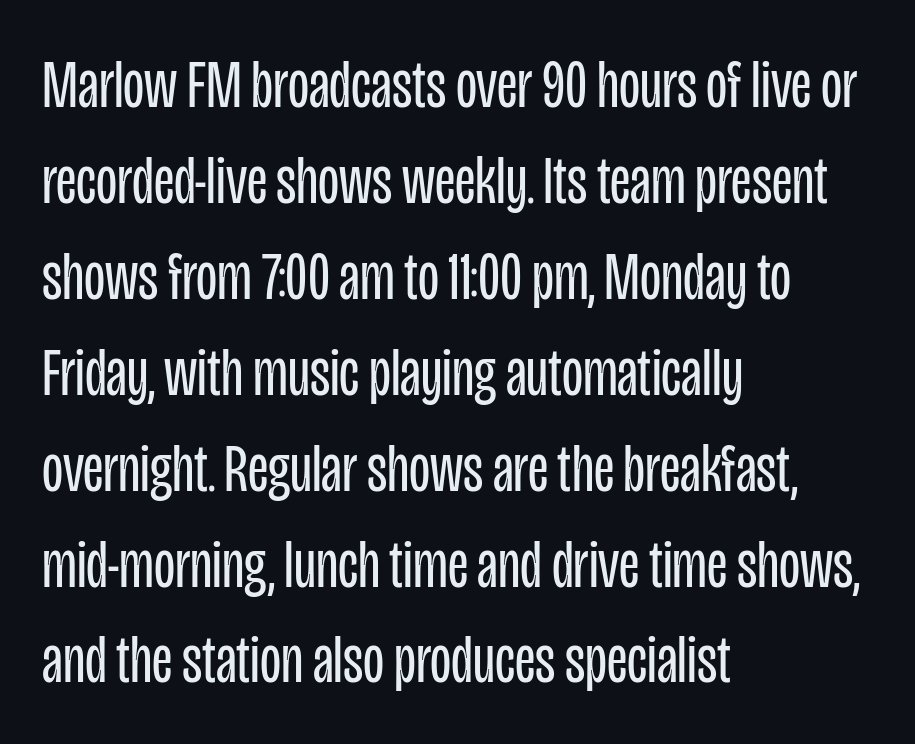
Do the characters align in a grid? No, the font is proportional. These lines are set flush left with a ragged right edge. Serif or sans? Sans — the stroke terminals are bare. The type is set solid horizontally, with unmodified tracking. If you drew a line through each stem, it would be perfectly vertical. The string is rendered with underlining switched off.
